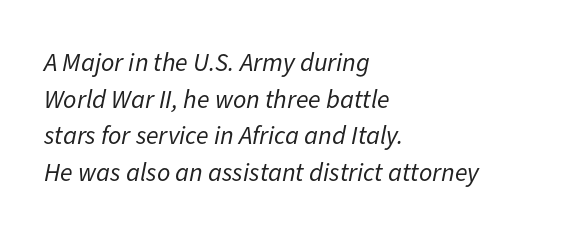
{"italic": "yes", "lean": "right", "slant_degrees": 11, "bold": "no", "underline": "no", "align": "left", "line_spacing": "normal", "line_spacing_ratio": 1.41, "letter_spacing": "normal", "letter_spacing_em": 0.0, "glyph_px": 26}
